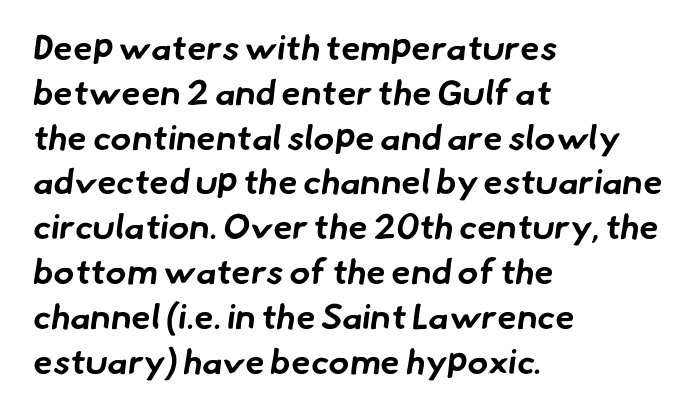
The image shows 35 px bold sans-serif type; set left-aligned, normal line spacing (1.28x), normal letter spacing, not underlined; low stroke contrast and a small x-height.
